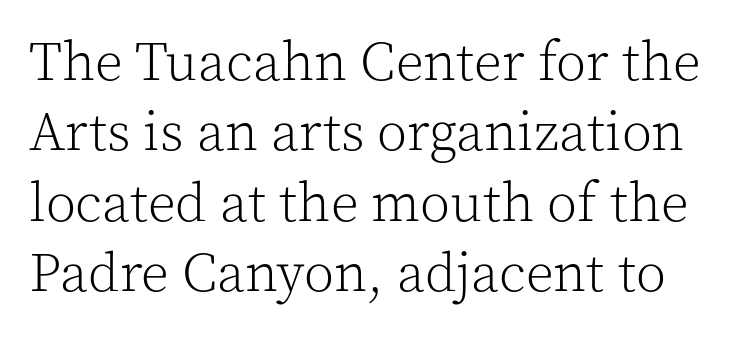
{"serif": "yes", "italic": "no", "bold": "no", "weight": "light", "width": "normal", "x_height": "medium", "monospaced": "no", "underline": "no", "line_spacing": "normal", "line_spacing_ratio": 1.28, "letter_spacing": "normal", "letter_spacing_em": 0.0, "glyph_px": 55}
